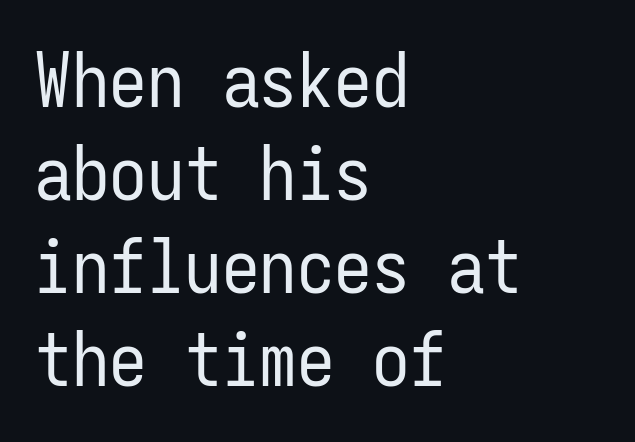
Grotesque or geometric, the face here clearly has no serifs. No letter is thick-stroked: the sample isn't bold. Note the uniform advance width — an 'i' takes as much space as an 'm'. Is the letter spacing exaggerated? No — it looks like the ordinary default. The lines are quadded left.
